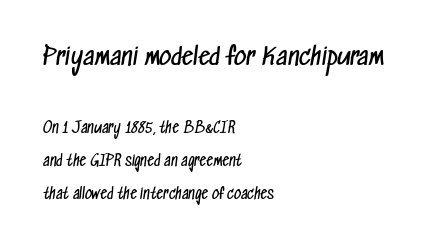
A student would call this left alignment; a typographer would say flush left, rag right. Bare-footed words on every line. The passage shown has conventional tracking throughout. Stem width sits at or under what a default text font uses. Regarding leading, the lines here are spaced well apart. Compare the two chunks: the upper has the greater cap height.
